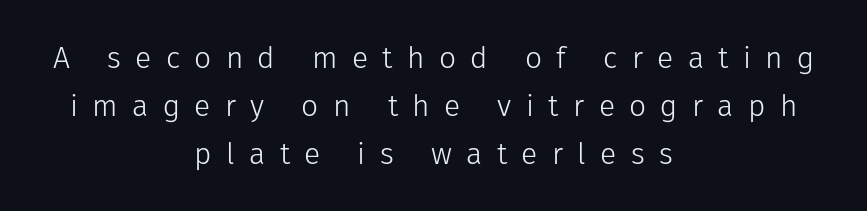
The lettering holds an erect, upright posture throughout. A clean baseline with only descenders dipping below it. One-word summary of the alignment: center. Here the designer chose a conventional face with non-uniform glyph widths.
